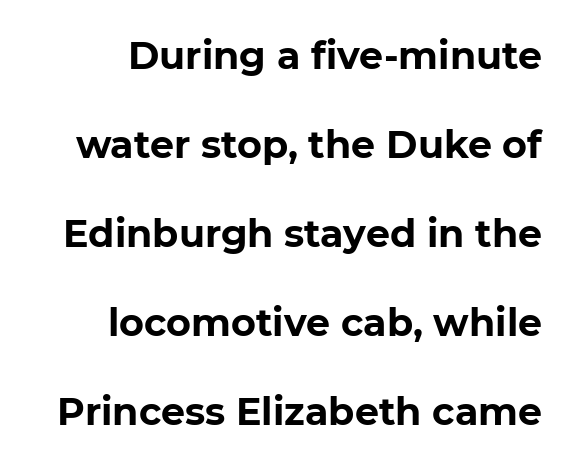
{"serif": "no", "italic": "no", "bold": "yes", "weight": "bold", "width": "normal", "stroke_contrast": "low", "x_height": "medium", "monospaced": "no", "underline": "no", "line_spacing": "loose", "line_spacing_ratio": 2.34, "letter_spacing": "normal", "letter_spacing_em": 0.0, "glyph_px": 38}
